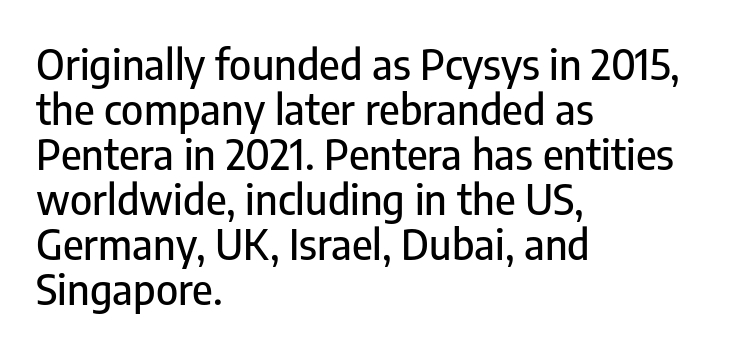
Q: Is the text italic (slanted)? A: No, it is upright.
Q: Is the typeface a serif or a sans-serif typeface? A: Sans-serif.
Q: Is the text underlined? A: No.
Q: How is the paragraph aligned? A: Left-aligned.
Q: Is the spacing between letters normal or unusually wide? A: Normal.
Q: Is the spacing between lines tight, normal or loose? A: Tight.
Q: Width (condensed, normal, or wide)? A: Condensed.
Q: Stroke contrast? A: Low.
Q: x-height? A: Medium.
Q: Monospaced? A: No.
